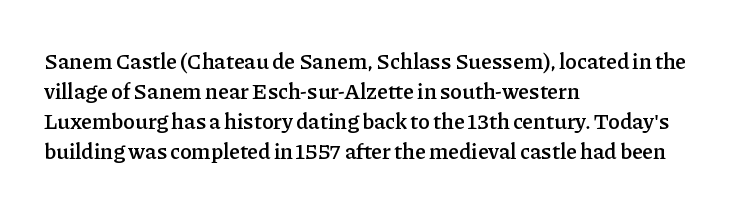
The image shows 22 px text type, upright; set left-aligned, normal line spacing (1.36x), normal letter spacing, not underlined.
